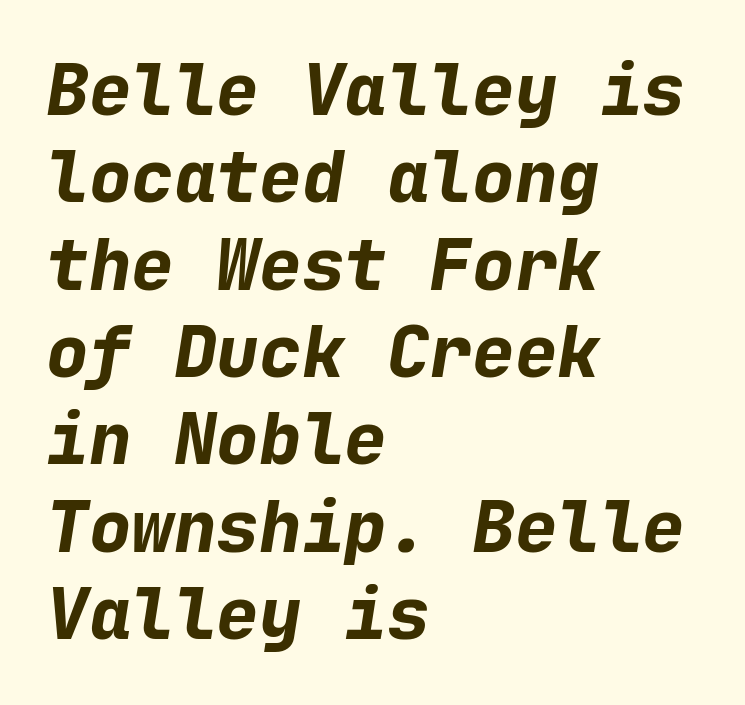
{"italic": "yes", "lean": "right", "slant_degrees": 9, "bold": "yes", "weight": "bold", "width": "normal", "stroke_contrast": "low", "x_height": "medium", "monospaced": "yes", "underline": "no", "align": "left", "line_spacing_ratio": 1.23, "letter_spacing": "normal", "letter_spacing_em": 0.0, "glyph_px": 71}
